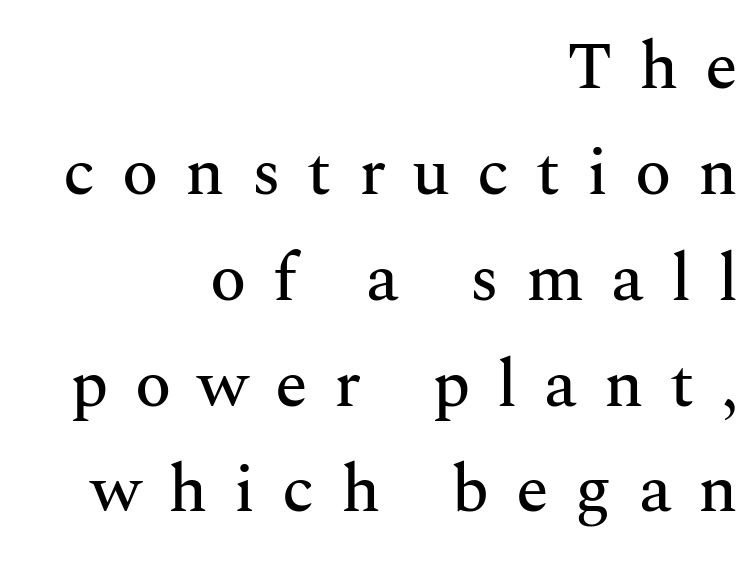
The image shows 67 px serif type, upright; set right-aligned, normal line spacing (1.58x), unusually wide letter spacing (+0.4 em), not underlined; medium stroke contrast and a medium x-height.
